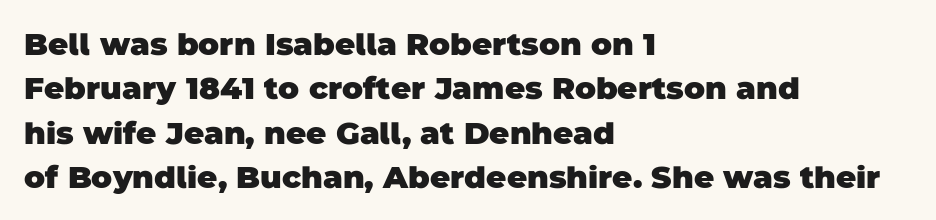
{"serif": "no", "bold": "yes", "weight": "heavy", "width": "normal", "stroke_contrast": "low", "x_height": "large", "monospaced": "no", "underline": "no", "align": "left", "line_spacing": "normal", "line_spacing_ratio": 1.43, "letter_spacing": "normal", "letter_spacing_em": 0.0, "glyph_px": 31}
